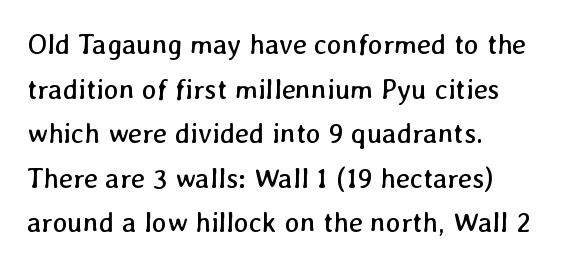
Q: Is the text bold? A: No.
Q: Is the text underlined? A: No.
Q: How is the paragraph aligned? A: Left-aligned.
Q: Is the spacing between letters normal or unusually wide? A: Normal.
Q: Is the spacing between lines tight, normal or loose? A: Normal.
Q: Width (condensed, normal, or wide)? A: Normal.
Q: Stroke contrast? A: Low.
Q: x-height? A: Medium.
Q: Monospaced? A: No.
